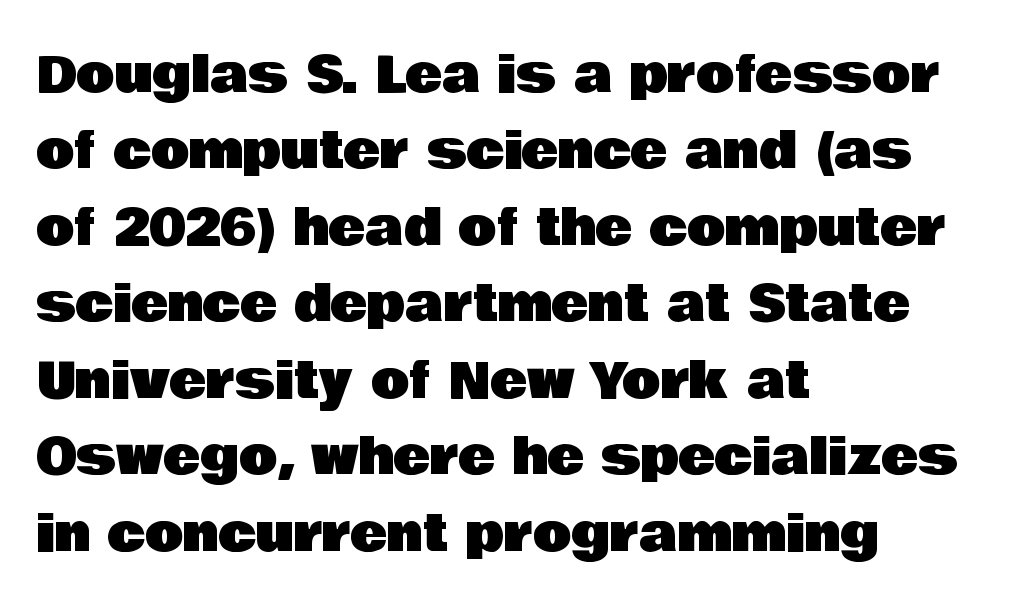
Q: Is the text italic (slanted)? A: No, it is upright.
Q: Is the typeface a serif or a sans-serif typeface? A: Sans-serif.
Q: Is the text underlined? A: No.
Q: How is the paragraph aligned? A: Left-aligned.
Q: Is the spacing between letters normal or unusually wide? A: Normal.
Q: Is the spacing between lines tight, normal or loose? A: Normal.
Q: Width (condensed, normal, or wide)? A: Normal.
Q: Stroke contrast? A: Low.
Q: x-height? A: Large.
Q: Monospaced? A: No.
